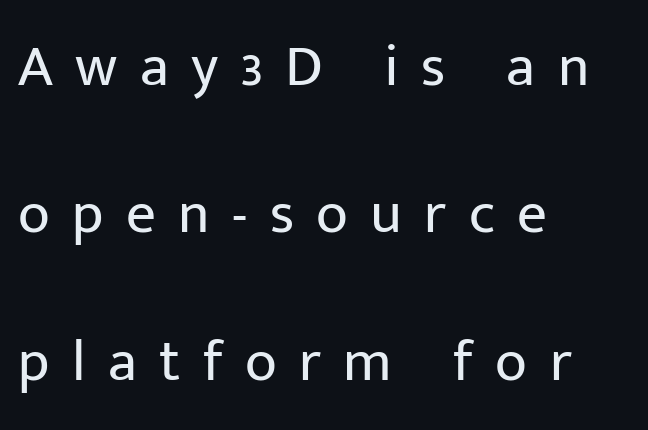
Q: Is the text bold? A: No.
Q: Is the text italic (slanted)? A: No, it is upright.
Q: Is the typeface a serif or a sans-serif typeface? A: Sans-serif.
Q: Is the text underlined? A: No.
Q: How is the paragraph aligned? A: Left-aligned.
Q: Is the spacing between letters normal or unusually wide? A: Unusually wide.
Q: Is the spacing between lines tight, normal or loose? A: Loose.
Q: Width (condensed, normal, or wide)? A: Normal.
Q: Stroke contrast? A: Low.
Q: x-height? A: Medium.
Q: Monospaced? A: No.
